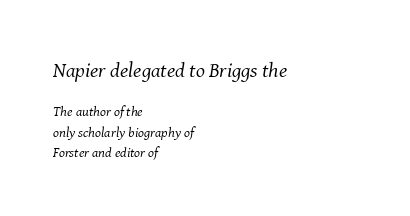
Q: Is the text bold? A: No.
Q: Is the text italic (slanted)? A: Yes, it leans right by about 8 degrees.
Q: Is the text underlined? A: No.
Q: How is the paragraph aligned? A: Left-aligned.
Q: Is the spacing between letters normal or unusually wide? A: Normal.
Q: Is the spacing between lines tight, normal or loose? A: Normal.
Q: Which block of text is set in a larger size, the first (top) or the second (bottom)? A: The first (top) one.
